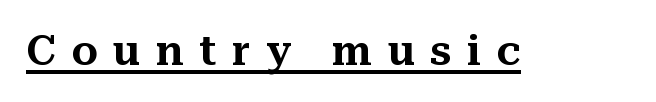
Q: Is the text italic (slanted)? A: No, it is upright.
Q: Is the typeface a serif or a sans-serif typeface? A: Serif.
Q: Is the text underlined? A: Yes.
Q: Is the spacing between letters normal or unusually wide? A: Unusually wide.
Q: Width (condensed, normal, or wide)? A: Normal.
Q: Stroke contrast? A: Medium.
Q: x-height? A: Medium.
Q: Monospaced? A: No.
